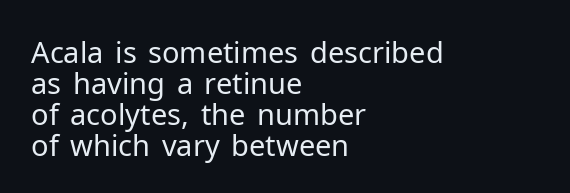
{"serif": "no", "italic": "no", "bold": "no", "weight": "regular", "width": "normal", "stroke_contrast": "low", "x_height": "medium", "monospaced": "no", "underline": "no", "align": "left", "line_spacing": "tight", "line_spacing_ratio": 1.07, "letter_spacing": "normal", "letter_spacing_em": 0.0, "glyph_px": 29}
